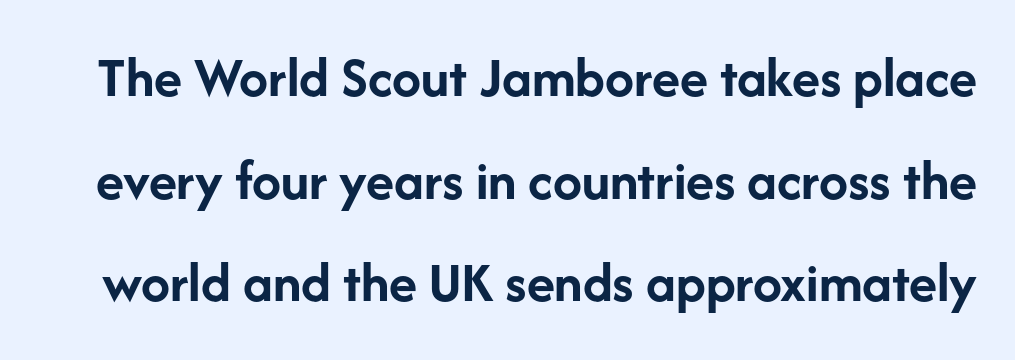
Q: Is the text bold? A: Yes.
Q: Is the text italic (slanted)? A: No, it is upright.
Q: Is the typeface a serif or a sans-serif typeface? A: Sans-serif.
Q: Is the text underlined? A: No.
Q: Is the spacing between letters normal or unusually wide? A: Normal.
Q: Width (condensed, normal, or wide)? A: Normal.
Q: Stroke contrast? A: Low.
Q: x-height? A: Medium.
Q: Monospaced? A: No.
